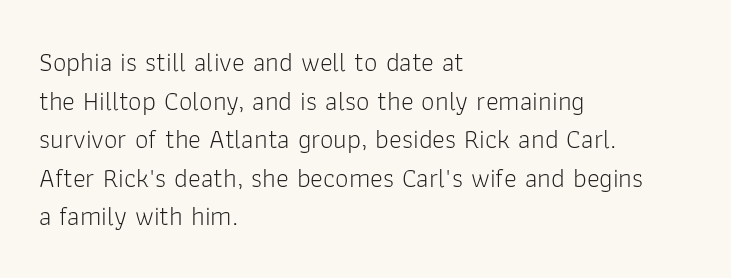
{"italic": "no", "bold": "no", "underline": "no", "align": "left", "line_spacing": "normal", "line_spacing_ratio": 1.43, "letter_spacing": "normal", "letter_spacing_em": 0.0, "glyph_px": 27}
